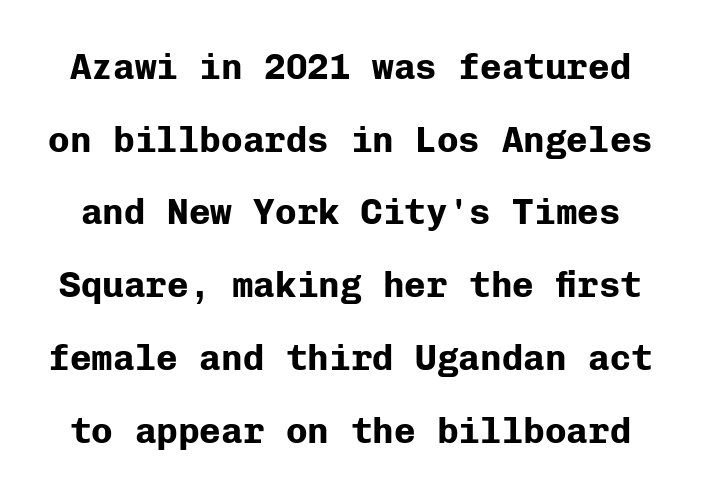
{"serif": "no", "italic": "no", "bold": "yes", "weight": "bold", "width": "normal", "stroke_contrast": "low", "x_height": "medium", "monospaced": "yes", "underline": "no", "line_spacing": "loose", "line_spacing_ratio": 2.02, "letter_spacing": "normal", "letter_spacing_em": 0.0, "glyph_px": 36}
